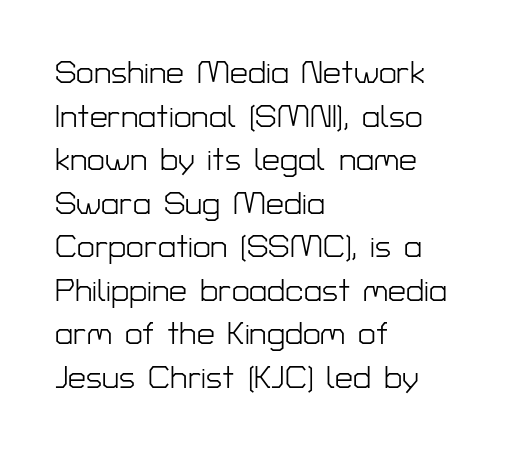
Looks like regular typesetting: each glyph gets only the width it needs. The lines in this sample share a left origin and differ only in where they stop. Is there much room between lines? A standard amount, neither cramped nor airy. Descender tails drop into unmarked territory. Nothing heavy about these letters — not bold at all.
